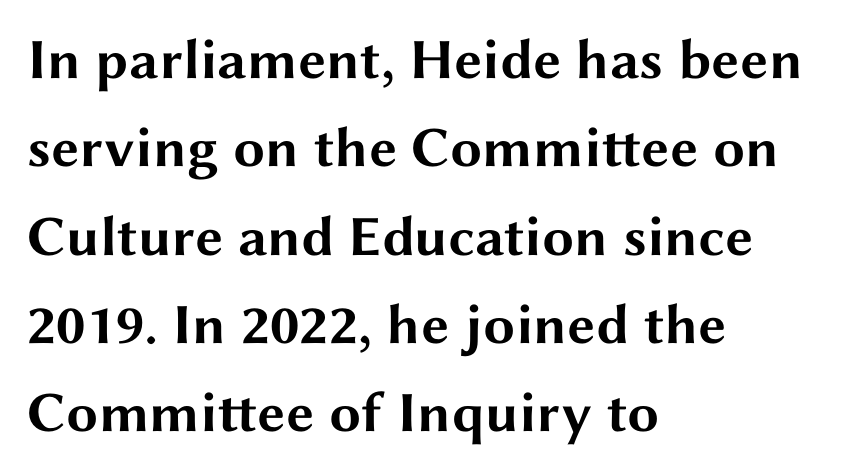
Just letters on the line, the space beneath them empty. Character widths vary here, with narrow letters taking less room than wide ones. Are there feet on the stems? There aren't — it's a sans. Every row of glyphs begins at an identical x-position on the left.
